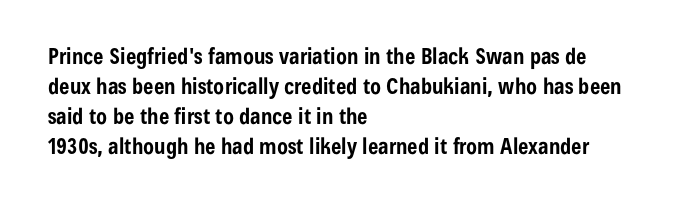
The image shows 22 px bold type, upright; set left-aligned, normal line spacing (1.37x), normal letter spacing, not underlined.
